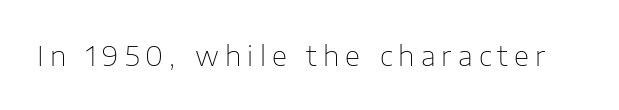
{"serif": "no", "italic": "no", "bold": "no", "weight": "thin", "width": "normal", "stroke_contrast": "low", "x_height": "medium", "monospaced": "no", "underline": "no", "letter_spacing": "wide", "letter_spacing_em": 0.22, "glyph_px": 28}
